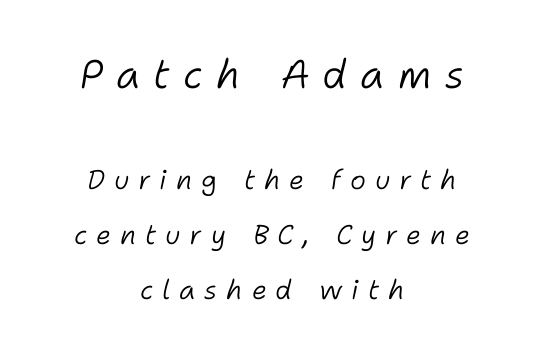
Q: Is the text bold? A: No.
Q: Is the text italic (slanted)? A: Yes, it leans right by about 11 degrees.
Q: Is the text underlined? A: No.
Q: How is the paragraph aligned? A: Centered.
Q: Is the spacing between letters normal or unusually wide? A: Unusually wide.
Q: Is the spacing between lines tight, normal or loose? A: Loose.
Q: Which block of text is set in a larger size, the first (top) or the second (bottom)? A: The first (top) one.
Q: Width (condensed, normal, or wide)? A: Normal.
Q: Stroke contrast? A: Low.
Q: x-height? A: Medium.
Q: Monospaced? A: No.
